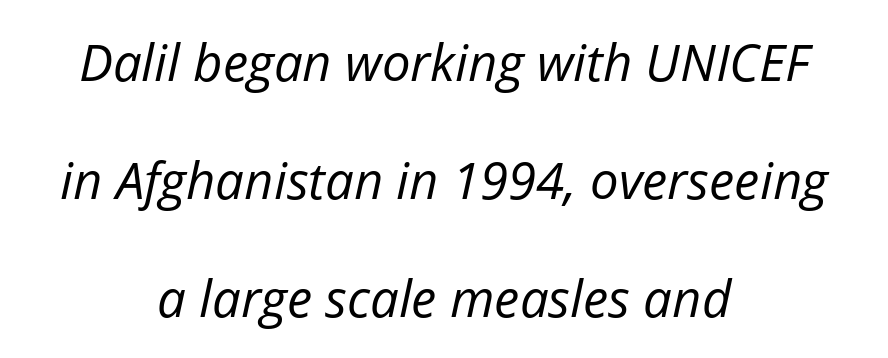
{"italic": "yes", "lean": "right", "slant_degrees": 12, "bold": "no", "weight": "regular", "width": "normal", "stroke_contrast": "low", "x_height": "medium", "monospaced": "no", "underline": "no", "align": "center", "line_spacing": "loose", "line_spacing_ratio": 2.31, "letter_spacing": "normal", "letter_spacing_em": 0.0, "glyph_px": 51}
